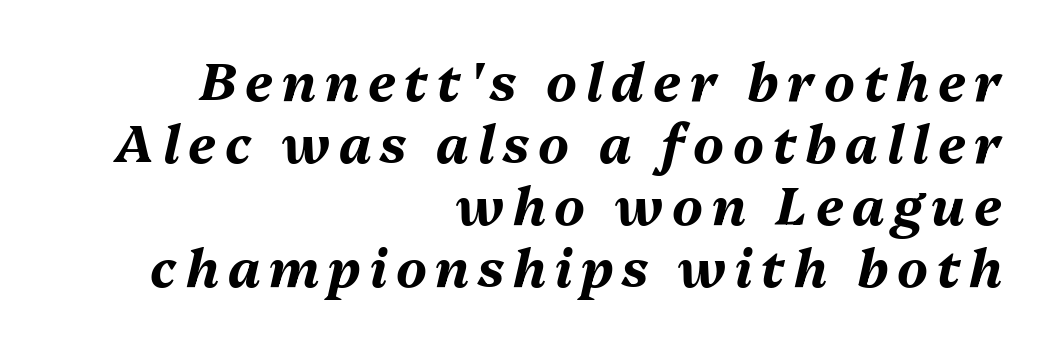
The image shows 52 px bold type, italic (leaning right); set right-aligned, line spacing 1.19x, not underlined; medium stroke contrast and a medium x-height.
